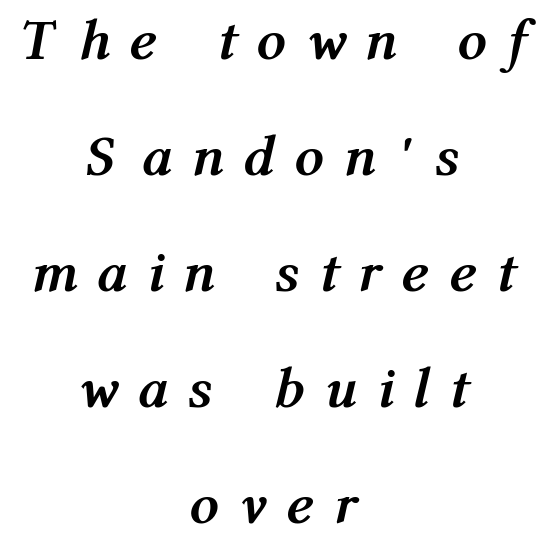
{"italic": "yes", "lean": "right", "slant_degrees": 12, "bold": "yes", "weight": "semibold", "width": "condensed", "stroke_contrast": "medium", "x_height": "medium", "monospaced": "no", "underline": "no", "align": "center", "line_spacing": "loose", "line_spacing_ratio": 2.0, "letter_spacing": "wide", "letter_spacing_em": 0.45, "glyph_px": 58}
